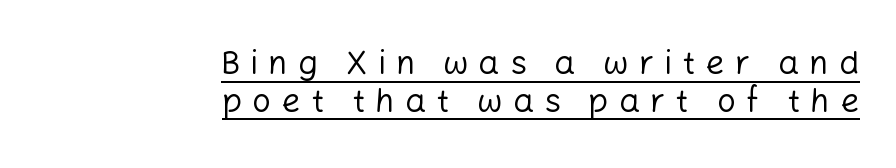
{"serif": "no", "italic": "no", "bold": "no", "weight": "regular", "width": "normal", "stroke_contrast": "low", "x_height": "medium", "monospaced": "no", "underline": "yes", "align": "right", "line_spacing": "tight", "line_spacing_ratio": 1.14, "letter_spacing": "wide", "letter_spacing_em": 0.31, "glyph_px": 33}
